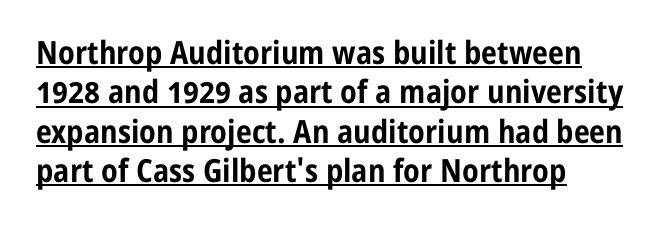
{"serif": "no", "italic": "no", "bold": "yes", "weight": "bold", "width": "condensed", "stroke_contrast": "low", "x_height": "medium", "monospaced": "no", "underline": "yes", "align": "left", "line_spacing_ratio": 1.23, "letter_spacing": "normal", "letter_spacing_em": 0.0, "glyph_px": 32}
